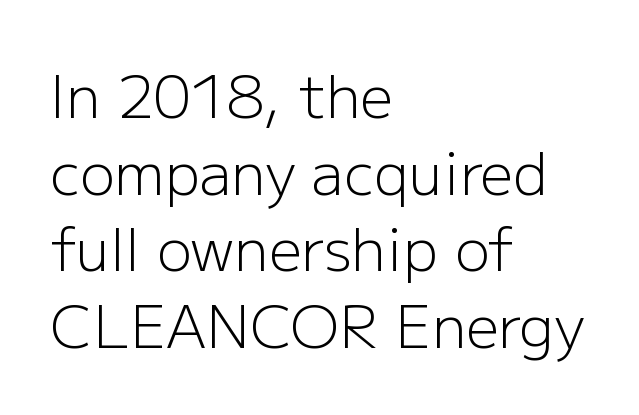
Q: Is the text bold? A: No.
Q: Is the text italic (slanted)? A: No, it is upright.
Q: Is the typeface a serif or a sans-serif typeface? A: Sans-serif.
Q: Is the text underlined? A: No.
Q: How is the paragraph aligned? A: Left-aligned.
Q: Is the spacing between letters normal or unusually wide? A: Normal.
Q: Is the spacing between lines tight, normal or loose? A: Normal.
Q: Width (condensed, normal, or wide)? A: Normal.
Q: Stroke contrast? A: Low.
Q: x-height? A: Medium.
Q: Monospaced? A: No.
